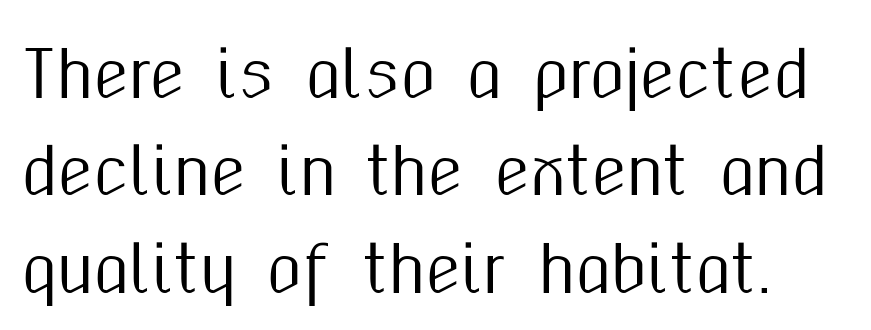
The image shows 64 px condensed sans-serif type, upright; set normal line spacing (1.52x), normal letter spacing, not underlined; medium stroke contrast and a medium x-height.
